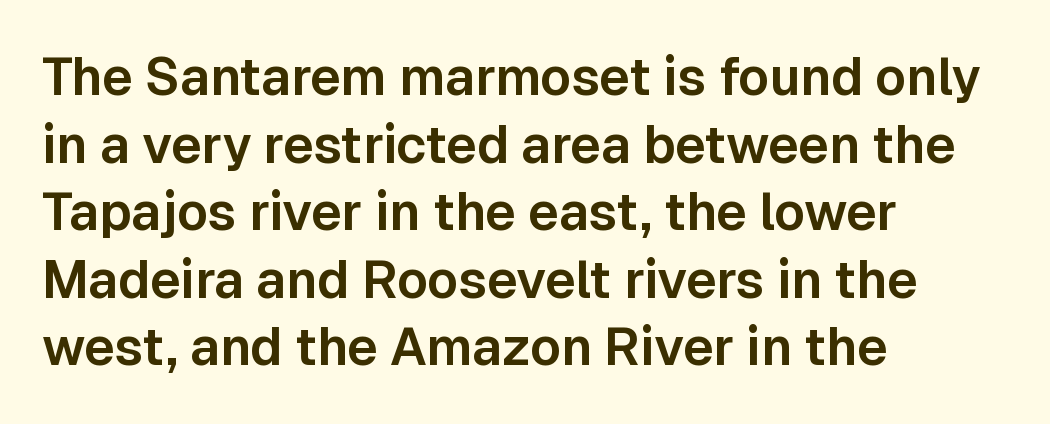
The passage shown is typed in a proportional face where columns would drift. Vertically, the passage feels balanced, rows spaced as you'd expect. The text block is weighted toward the left margin, trailing off unevenly rightward. These lines are composed in type without serifs. Standard letterfit; no display-style spreading of the glyphs. Quick note: not italic, upright.
